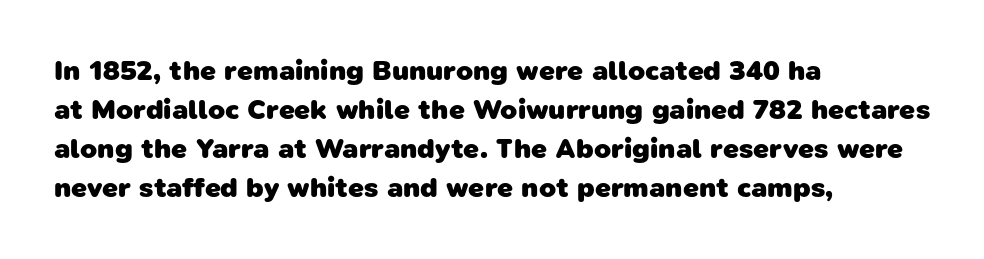
{"serif": "no", "bold": "yes", "weight": "heavy", "width": "normal", "stroke_contrast": "low", "x_height": "medium", "monospaced": "no", "underline": "no", "align": "left", "line_spacing": "normal", "line_spacing_ratio": 1.39, "letter_spacing": "normal", "letter_spacing_em": 0.0, "glyph_px": 28}
